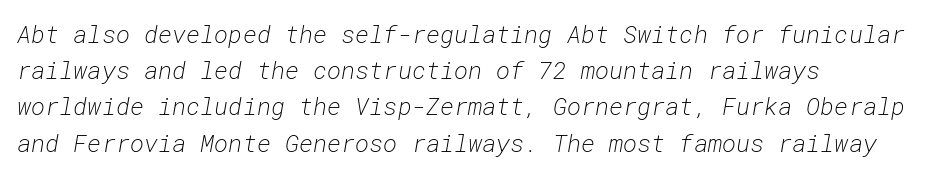
{"italic": "yes", "lean": "right", "slant_degrees": 10, "bold": "no", "underline": "no", "align": "left", "line_spacing": "normal", "line_spacing_ratio": 1.51, "letter_spacing": "normal", "letter_spacing_em": 0.0, "glyph_px": 24}
